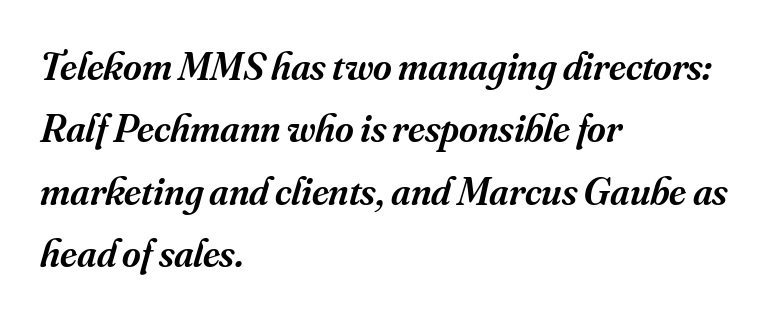
The image shows 40 px semibold serif type, italic (leaning right); set left-aligned, normal line spacing (1.56x), normal letter spacing, not underlined; medium stroke contrast and a small x-height.
